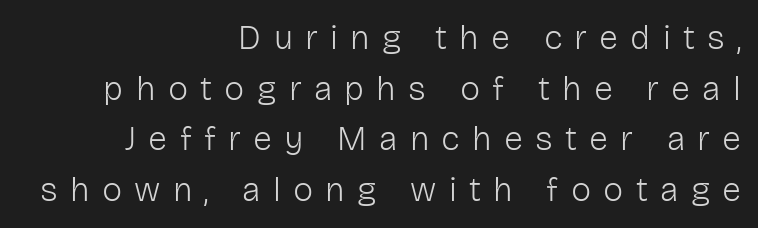
To sum up the face: it is a sans, with no serifs. The setting favours the right margin, as signatures and pull-quotes sometimes do. The words here are not underlined. These lines are rendered in a variable-pitch font. How are the letters spaced? Widely, with obvious added tracking. Stems here are at most as thick as an everyday book face.
